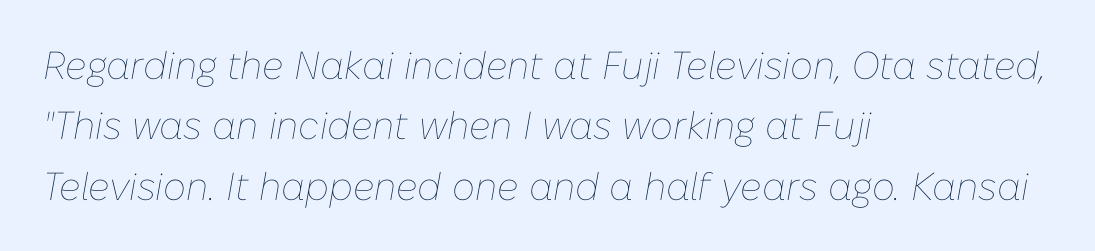
Q: Is the text bold? A: No.
Q: Is the text italic (slanted)? A: Yes, it leans right by about 10 degrees.
Q: Is the text underlined? A: No.
Q: How is the paragraph aligned? A: Left-aligned.
Q: Is the spacing between letters normal or unusually wide? A: Normal.
Q: Is the spacing between lines tight, normal or loose? A: Normal.
Q: Width (condensed, normal, or wide)? A: Normal.
Q: Stroke contrast? A: Low.
Q: x-height? A: Medium.
Q: Monospaced? A: No.
